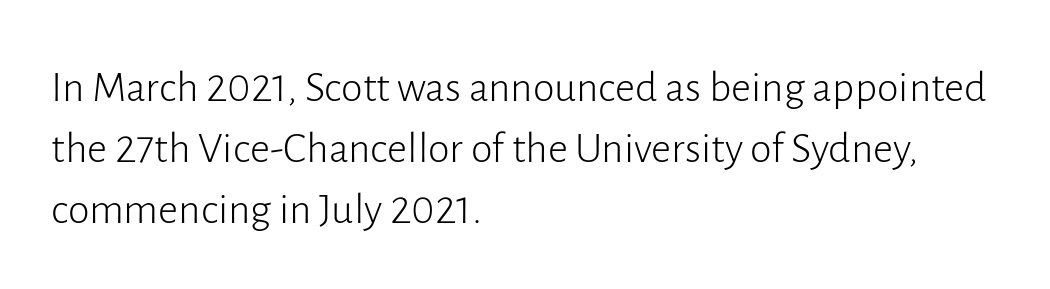
{"serif": "no", "italic": "no", "bold": "no", "weight": "light", "width": "normal", "stroke_contrast": "low", "x_height": "medium", "monospaced": "no", "underline": "no", "align": "left", "line_spacing": "normal", "line_spacing_ratio": 1.39, "letter_spacing": "normal", "letter_spacing_em": 0.0, "glyph_px": 44}
